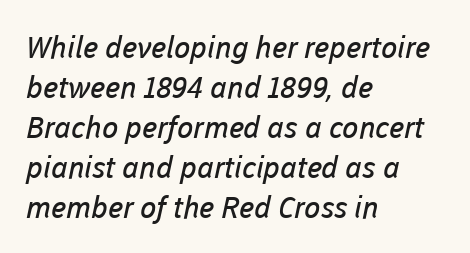
The image shows 30 px regular-weight sans-serif type; set left-aligned, normal line spacing (1.33x), normal letter spacing, not underlined; low stroke contrast and a medium x-height.
